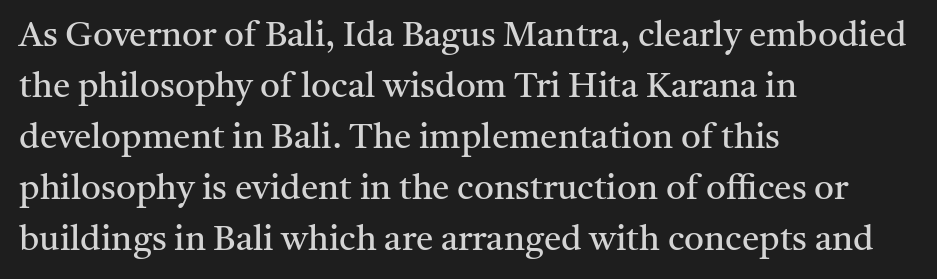
The type family on display is of the serif kind. The horizontal fit of the characters is conventional and even. Nobody drew a line under any word here. Each line starts at the same left margin while the right side varies. Vertical stems look standard width or narrower in stroke.
